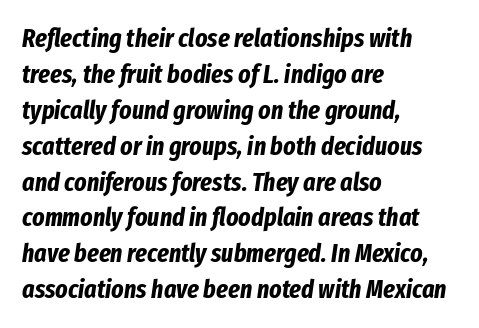
{"italic": "yes", "lean": "right", "slant_degrees": 8, "bold": "yes", "underline": "no", "align": "left", "line_spacing": "normal", "line_spacing_ratio": 1.38, "letter_spacing": "normal", "letter_spacing_em": 0.0, "glyph_px": 26}
